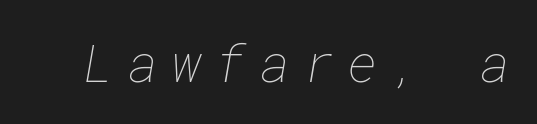
{"bold": "no", "weight": "thin", "width": "normal", "stroke_contrast": "low", "x_height": "medium", "underline": "no", "letter_spacing": "wide", "letter_spacing_em": 0.26, "glyph_px": 52}
